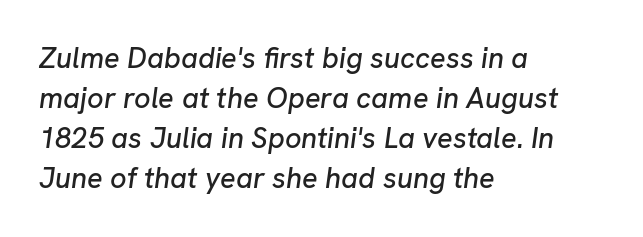
Q: Is the text italic (slanted)? A: Yes, it leans right by about 8 degrees.
Q: Is the text underlined? A: No.
Q: How is the paragraph aligned? A: Left-aligned.
Q: Is the spacing between letters normal or unusually wide? A: Normal.
Q: Is the spacing between lines tight, normal or loose? A: Normal.
Q: Width (condensed, normal, or wide)? A: Normal.
Q: Stroke contrast? A: Low.
Q: x-height? A: Medium.
Q: Monospaced? A: No.
